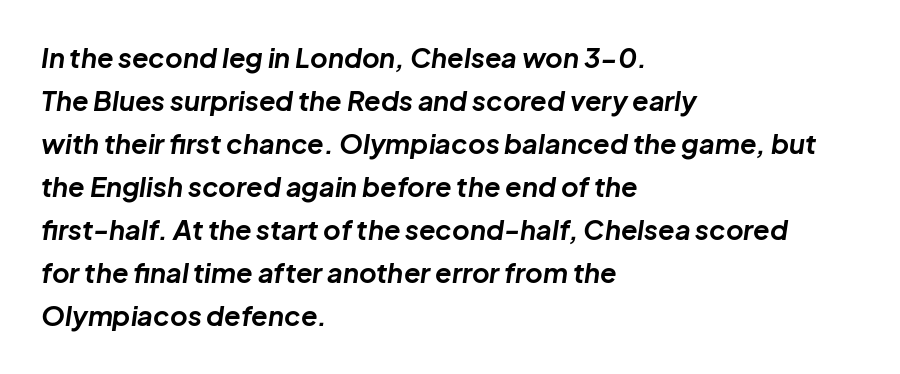
The image shows 27 px bold type, italic (leaning right); set left-aligned, normal line spacing (1.59x), normal letter spacing, not underlined.
